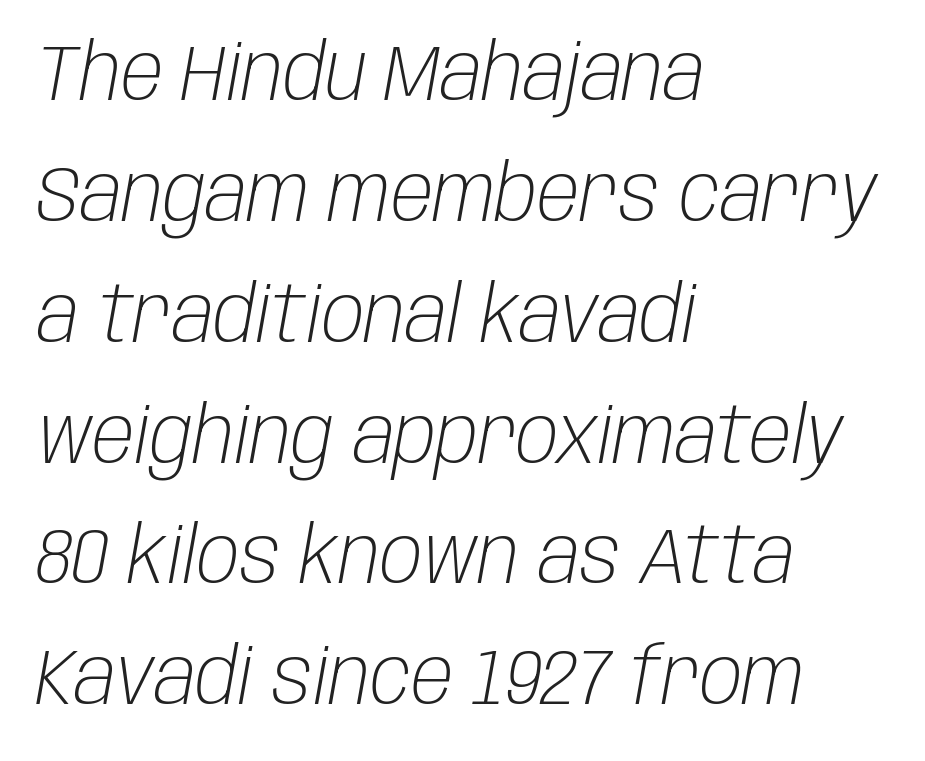
Q: Is the text bold? A: No.
Q: Is the text italic (slanted)? A: Yes, it leans right by about 10 degrees.
Q: Is the text underlined? A: No.
Q: How is the paragraph aligned? A: Left-aligned.
Q: Is the spacing between letters normal or unusually wide? A: Normal.
Q: Is the spacing between lines tight, normal or loose? A: Normal.
Q: Width (condensed, normal, or wide)? A: Condensed.
Q: Stroke contrast? A: Low.
Q: x-height? A: Large.
Q: Monospaced? A: No.
